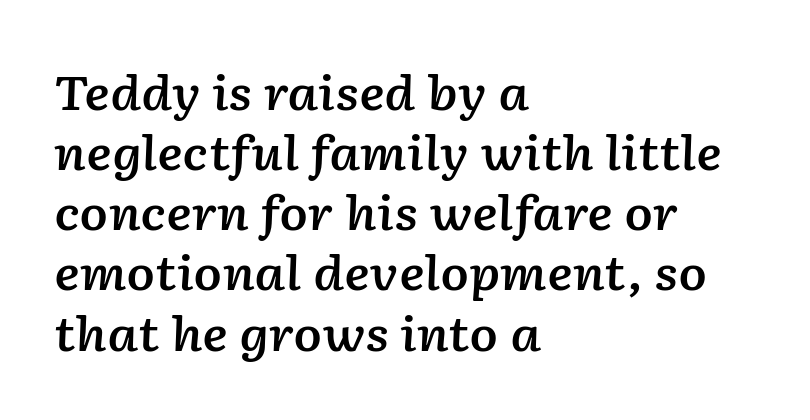
{"italic": "yes", "lean": "right", "slant_degrees": 2, "bold": "semi", "weight": "semibold", "width": "normal", "stroke_contrast": "low", "x_height": "medium", "monospaced": "no", "underline": "no", "align": "left", "line_spacing": "normal", "line_spacing_ratio": 1.28, "letter_spacing": "normal", "letter_spacing_em": 0.0, "glyph_px": 47}
